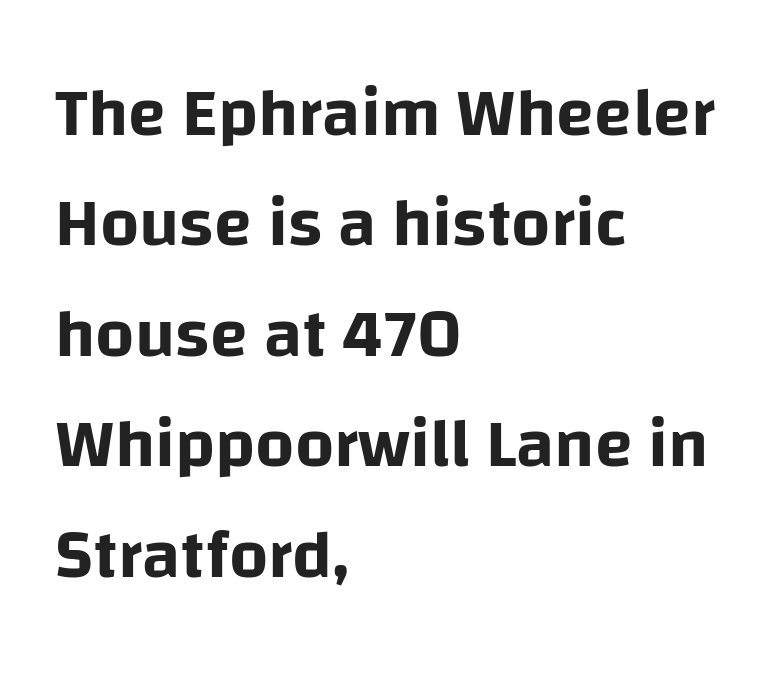
Typographically, this falls in the sans-serif category. Nothing unusual about the tracking: characters are spaced as the font intends. These lines stack with their left ends in a neat column. Think of a printed novel: that variable character pitch is what you see here. Descenders are the only things crossing below the line. The space between consecutive lines is moderate.
